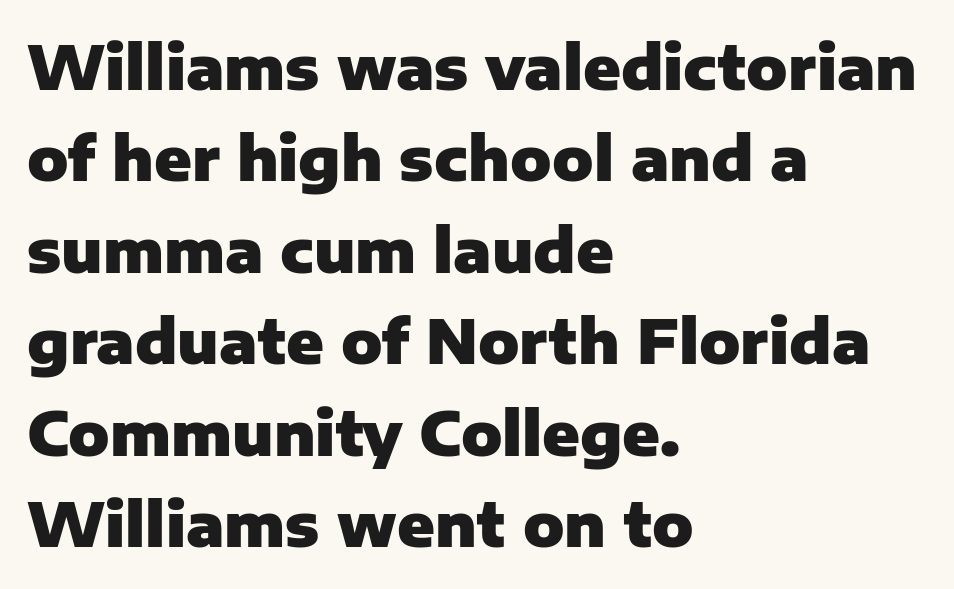
The face used here is proportionally spaced, like ordinary book or web type. Summary of vertical rhythm: regular, with standard interline spacing. The tracking reads as untouched default to a designer's eye. The space beneath each line is pristine and unruled. Pretty heavy lettering here — definitely bold. Every row of glyphs begins at an identical x-position on the left.
